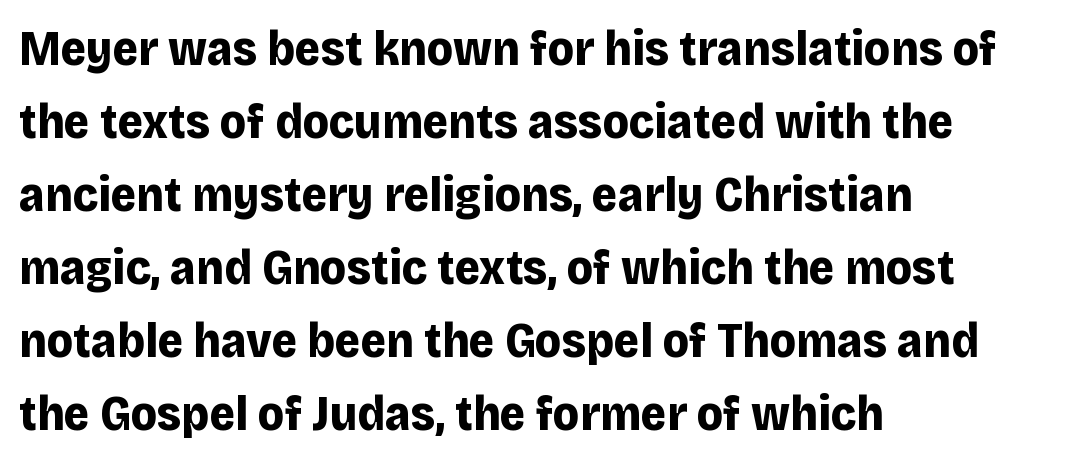
{"serif": "no", "italic": "no", "bold": "yes", "weight": "bold", "width": "normal", "stroke_contrast": "low", "x_height": "large", "monospaced": "no", "underline": "no", "align": "left", "line_spacing": "normal", "line_spacing_ratio": 1.49, "letter_spacing": "normal", "letter_spacing_em": 0.0, "glyph_px": 49}
